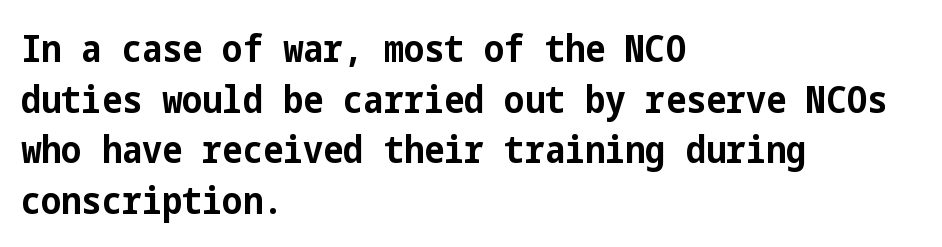
The image shows 38 px bold, condensed sans-serif type, upright; set left-aligned, normal line spacing (1.33x), normal letter spacing, not underlined; low stroke contrast and a medium x-height.
